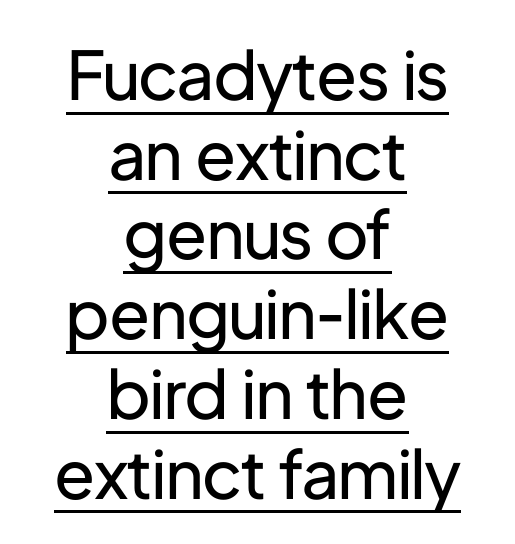
The image shows 67 px regular-weight sans-serif type, upright; set centered, line spacing 1.19x, normal letter spacing, underlined; low stroke contrast and a medium x-height.
